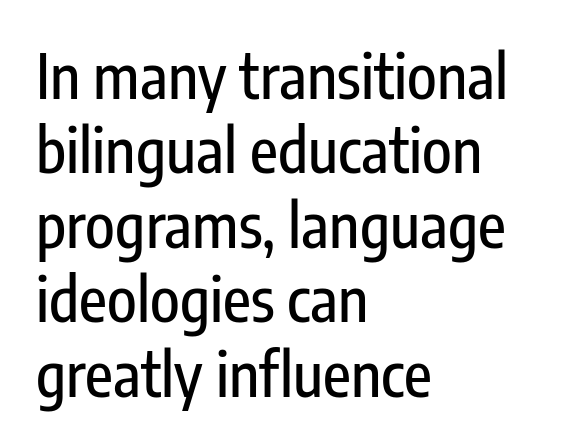
Q: Is the text italic (slanted)? A: No, it is upright.
Q: Is the typeface a serif or a sans-serif typeface? A: Sans-serif.
Q: Is the text underlined? A: No.
Q: How is the paragraph aligned? A: Left-aligned.
Q: Is the spacing between letters normal or unusually wide? A: Normal.
Q: Width (condensed, normal, or wide)? A: Condensed.
Q: Stroke contrast? A: Low.
Q: x-height? A: Medium.
Q: Monospaced? A: No.
